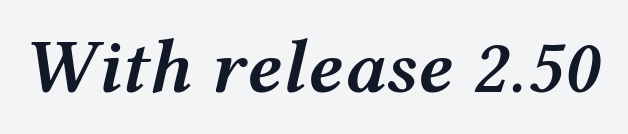
The image shows 77 px semibold, wide type, italic (leaning right); set normal letter spacing, not underlined; medium stroke contrast and a medium x-height.
